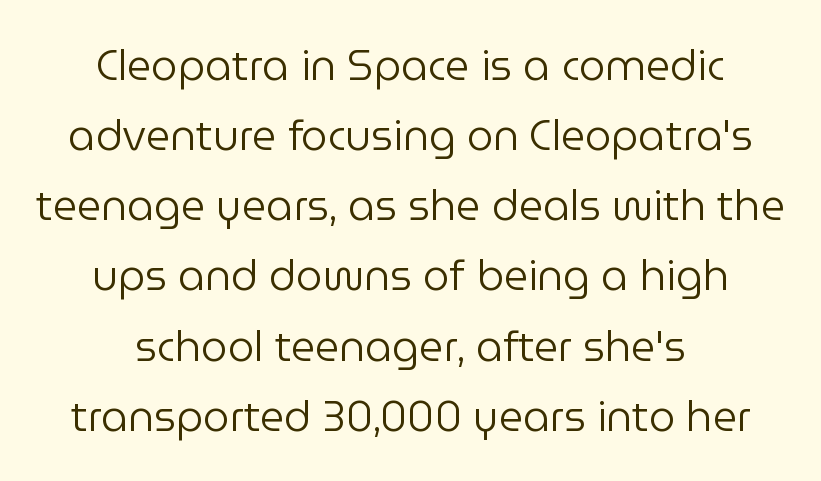
The image shows 42 px regular-weight sans-serif type, upright; set centered, normal line spacing (1.67x), normal letter spacing, not underlined; low stroke contrast and a medium x-height.
